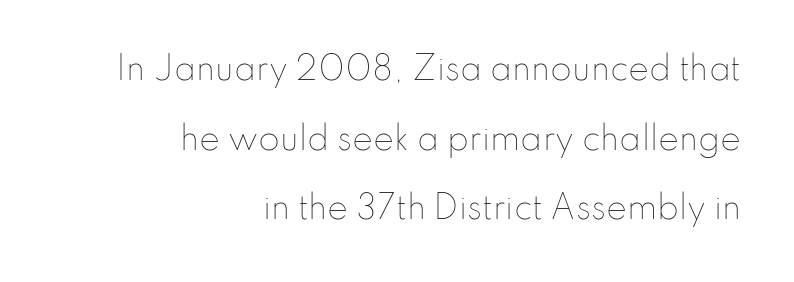
Q: Is the text bold? A: No.
Q: Is the text italic (slanted)? A: No, it is upright.
Q: Is the text underlined? A: No.
Q: How is the paragraph aligned? A: Right-aligned.
Q: Is the spacing between letters normal or unusually wide? A: Normal.
Q: Is the spacing between lines tight, normal or loose? A: Loose.
Q: Width (condensed, normal, or wide)? A: Normal.
Q: Stroke contrast? A: Low.
Q: x-height? A: Small.
Q: Monospaced? A: No.
